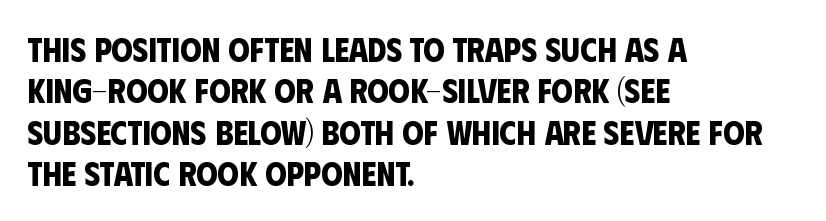
The image shows 34 px bold, condensed sans-serif type; set left-aligned, line spacing 1.22x, normal letter spacing, not underlined; low stroke contrast and a large x-height.
